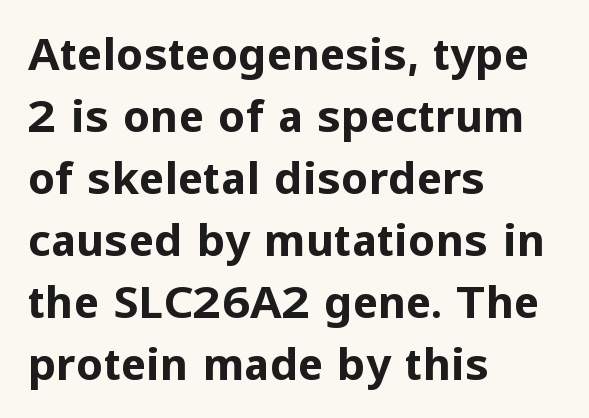
{"serif": "no", "italic": "no", "bold": "yes", "weight": "bold", "width": "normal", "stroke_contrast": "low", "x_height": "medium", "monospaced": "no", "underline": "no", "align": "left", "line_spacing": "normal", "line_spacing_ratio": 1.44, "letter_spacing": "normal", "letter_spacing_em": 0.0, "glyph_px": 43}
